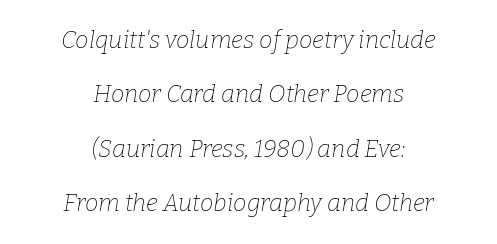
{"italic": "yes", "lean": "right", "slant_degrees": 9, "bold": "no", "underline": "no", "align": "center", "line_spacing": "loose", "line_spacing_ratio": 2.27, "letter_spacing": "normal", "letter_spacing_em": 0.0, "glyph_px": 24}
